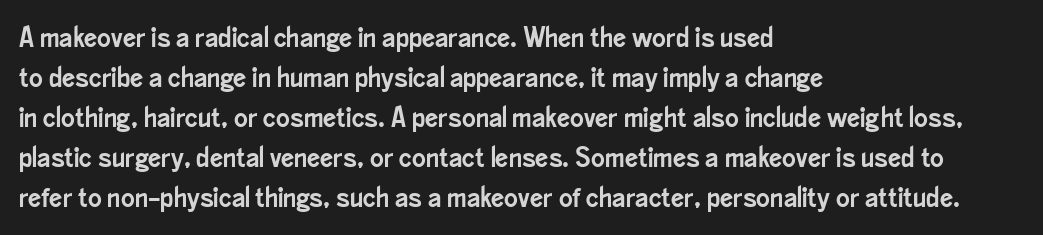
{"serif": "no", "italic": "no", "width": "condensed", "stroke_contrast": "low", "x_height": "small", "monospaced": "no", "underline": "no", "align": "left", "line_spacing": "normal", "line_spacing_ratio": 1.38, "letter_spacing": "normal", "letter_spacing_em": 0.0, "glyph_px": 29}
